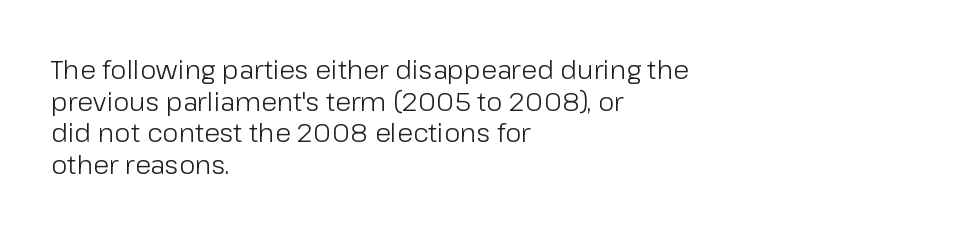
{"italic": "no", "bold": "no", "underline": "no", "align": "left", "line_spacing_ratio": 1.22, "letter_spacing": "normal", "letter_spacing_em": 0.0, "glyph_px": 26}
